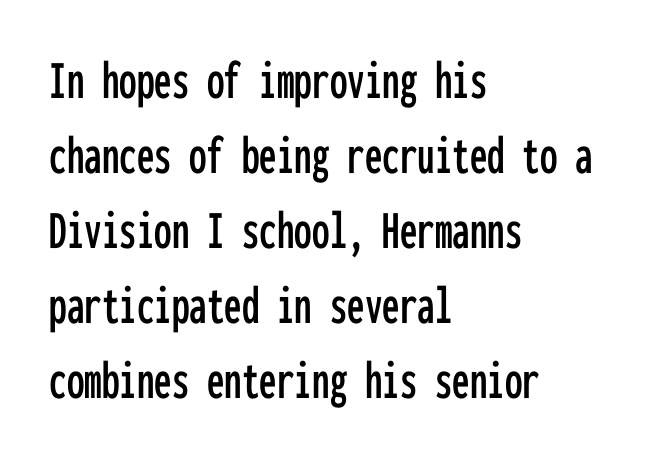
The image shows 56 px condensed sans-serif type, upright, monospaced; set left-aligned, normal line spacing (1.34x), normal letter spacing, not underlined; low stroke contrast and a medium x-height.
